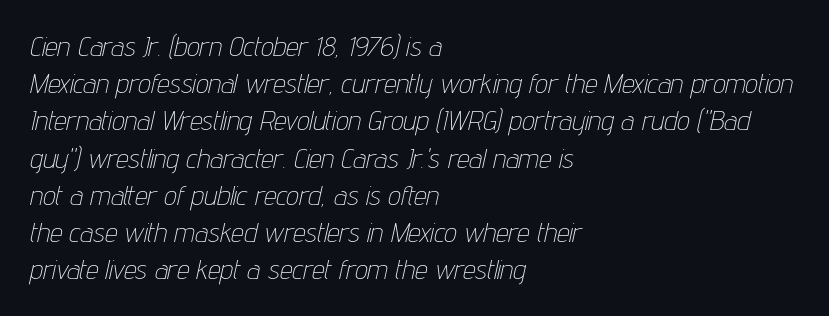
Q: Is the text bold? A: No.
Q: Is the text italic (slanted)? A: Yes, it leans right by about 12 degrees.
Q: Is the text underlined? A: No.
Q: How is the paragraph aligned? A: Left-aligned.
Q: Is the spacing between letters normal or unusually wide? A: Normal.
Q: Is the spacing between lines tight, normal or loose? A: Normal.
Q: Width (condensed, normal, or wide)? A: Condensed.
Q: Stroke contrast? A: Low.
Q: x-height? A: Medium.
Q: Monospaced? A: No.
